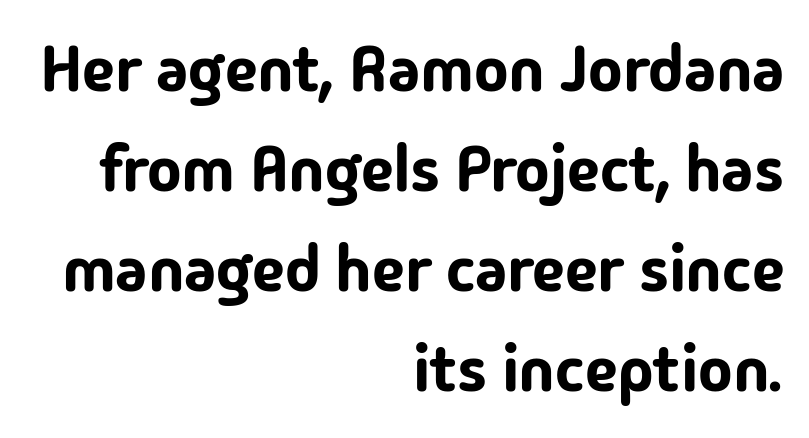
{"serif": "no", "italic": "no", "width": "normal", "stroke_contrast": "low", "x_height": "medium", "monospaced": "no", "underline": "no", "align": "right", "line_spacing": "normal", "line_spacing_ratio": 1.54, "letter_spacing": "normal", "letter_spacing_em": 0.0, "glyph_px": 65}
